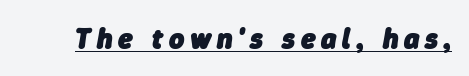
Does the lettering tilt? It does — this is italic. The passage shown is underscored from start to finish. This sample uses expanded letter spacing, leaving extra air between glyphs. On the weight axis this lands at bold, roughly 700. Spacing verdict: proportional, widths tailored to each character.
